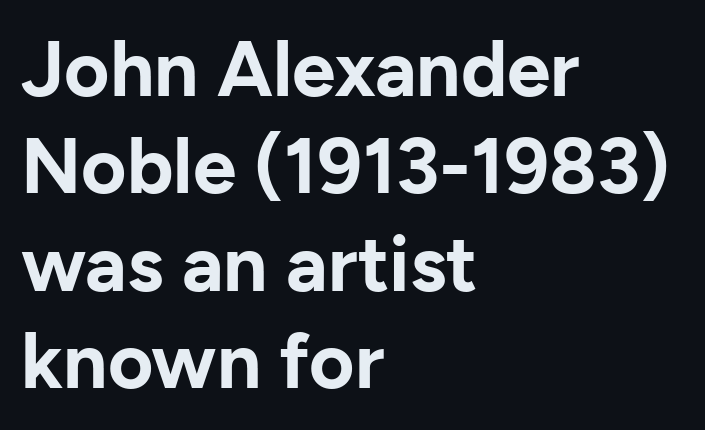
The passage shown stacks its lines at a standard gap. The face used here has the dense, thick strokes of a bold. Ascenders rise straight up at ninety degrees. One-word summary of the alignment: left. Glyph-to-glyph distance matches everyday printed text. Check the space under the baseline: it is left empty.
